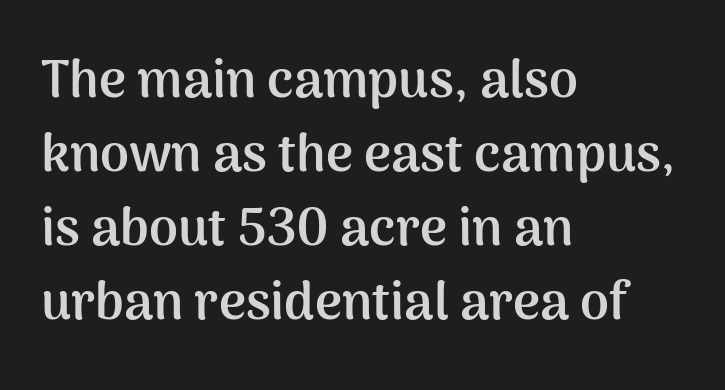
Does the leading feel generous? No, just average. The passage shown is not underscored anywhere. The face used here is rendered with its standard letterfit. The font is running at its bold setting. The face used here is a sans, in the tradition of grotesques and geometrics. Line starts are locked; line ends wander.
